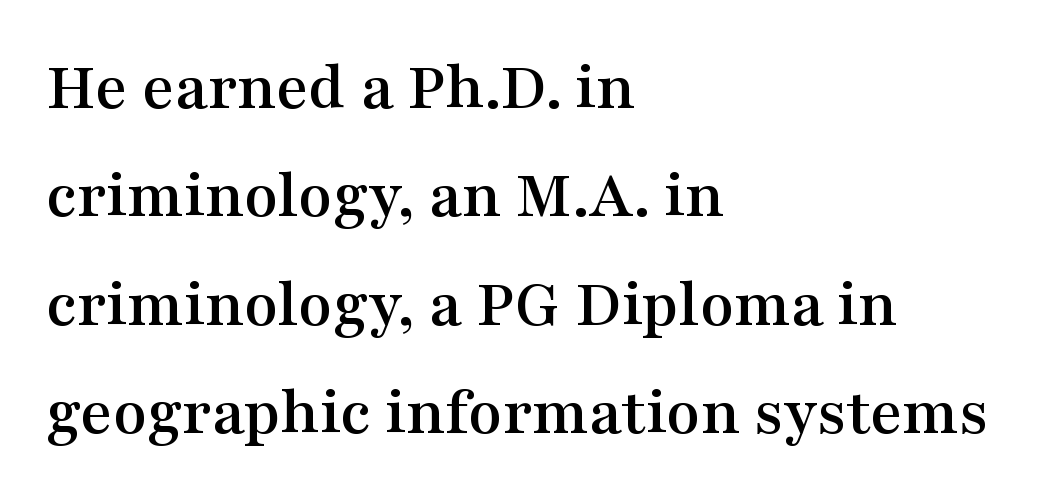
The image shows 69 px wide serif type, upright; set left-aligned, normal line spacing (1.57x), normal letter spacing, not underlined; medium stroke contrast and a medium x-height.
